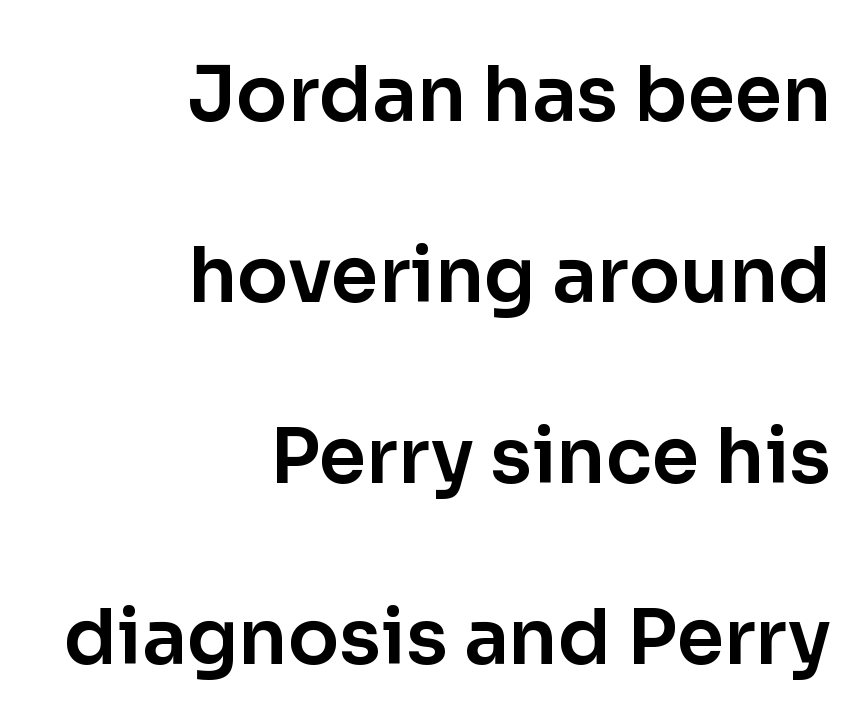
Q: Is the text italic (slanted)? A: No, it is upright.
Q: Is the typeface a serif or a sans-serif typeface? A: Sans-serif.
Q: Is the text underlined? A: No.
Q: How is the paragraph aligned? A: Right-aligned.
Q: Is the spacing between letters normal or unusually wide? A: Normal.
Q: Is the spacing between lines tight, normal or loose? A: Loose.
Q: Width (condensed, normal, or wide)? A: Normal.
Q: Stroke contrast? A: Low.
Q: x-height? A: Medium.
Q: Monospaced? A: No.
